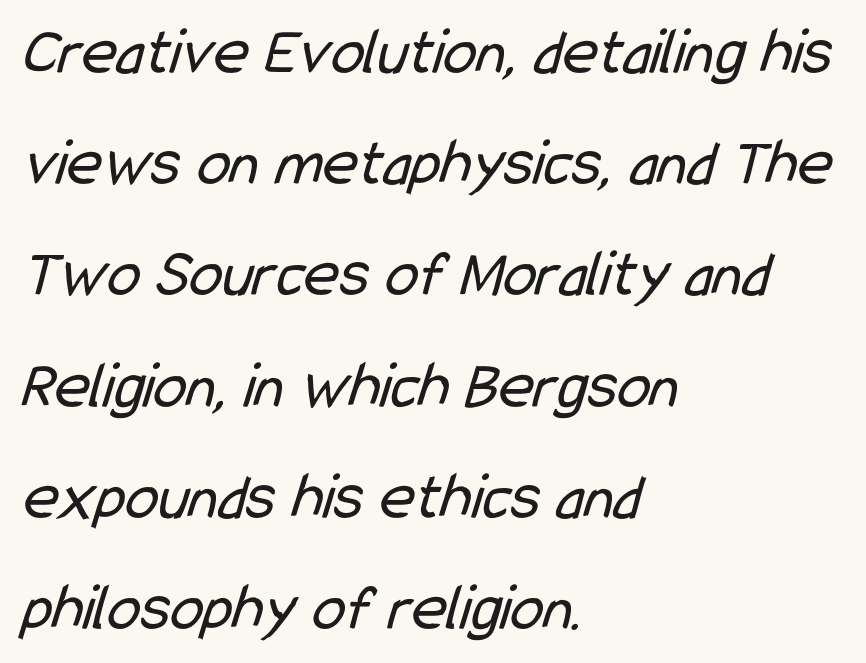
Q: Is the text bold? A: No.
Q: Is the typeface a serif or a sans-serif typeface? A: Sans-serif.
Q: Is the text underlined? A: No.
Q: How is the paragraph aligned? A: Left-aligned.
Q: Is the spacing between letters normal or unusually wide? A: Normal.
Q: Is the spacing between lines tight, normal or loose? A: Normal.
Q: Width (condensed, normal, or wide)? A: Condensed.
Q: Stroke contrast? A: Low.
Q: x-height? A: Medium.
Q: Monospaced? A: No.
